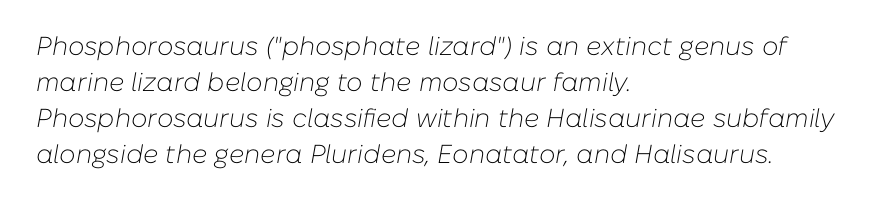
The image shows 26 px text type, italic (leaning right); set left-aligned, normal line spacing (1.39x), normal letter spacing, not underlined.
